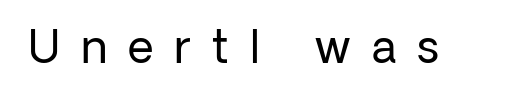
Q: Is the text bold? A: No.
Q: Is the text italic (slanted)? A: No, it is upright.
Q: Is the typeface a serif or a sans-serif typeface? A: Sans-serif.
Q: Is the text underlined? A: No.
Q: Is the spacing between letters normal or unusually wide? A: Unusually wide.
Q: Width (condensed, normal, or wide)? A: Normal.
Q: Stroke contrast? A: Low.
Q: x-height? A: Medium.
Q: Monospaced? A: No.
